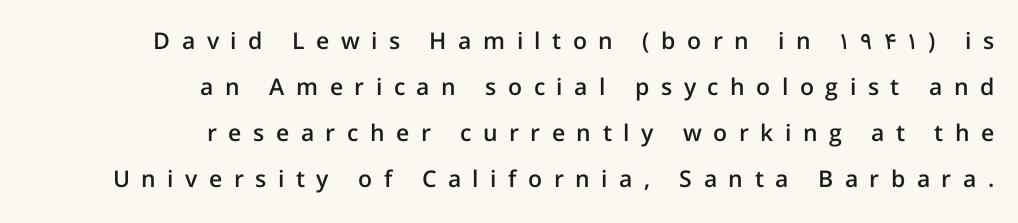
The image shows 23 px text type, upright; set right-aligned, loose line spacing (2.0x), unusually wide letter spacing (+0.5 em), not underlined.
